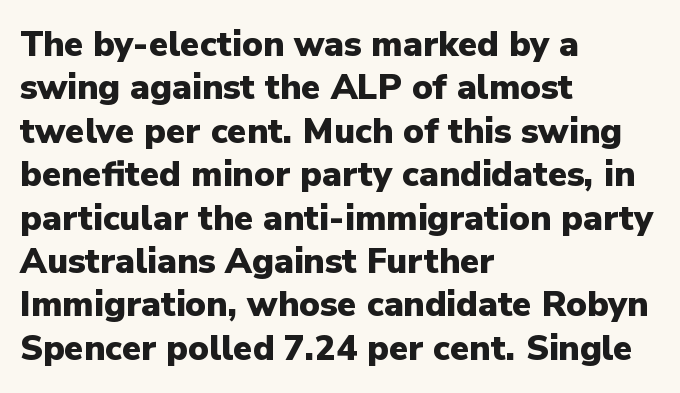
The image shows 35 px heavy sans-serif type, upright; set left-aligned, line spacing 1.24x, normal letter spacing, not underlined; low stroke contrast and a medium x-height.
